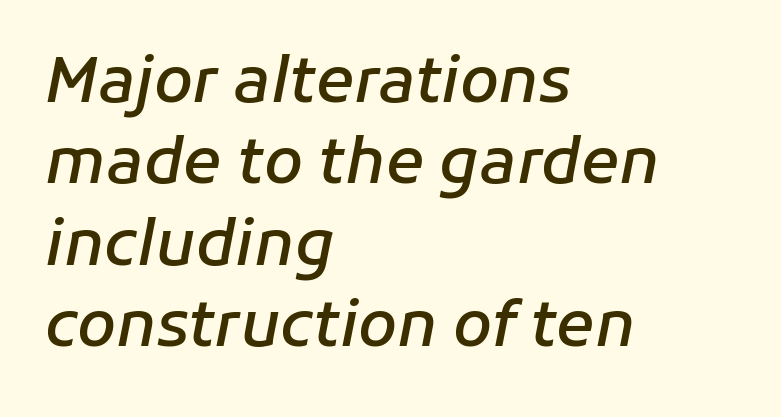
You could call the tracking neutral — neither tight nor loose. A typesetter would call this proportional, since set widths differ per character. The passage shown leans; its letterforms are oblique. No word sits above an underline. The vertical gap from one line to the next is medium.
